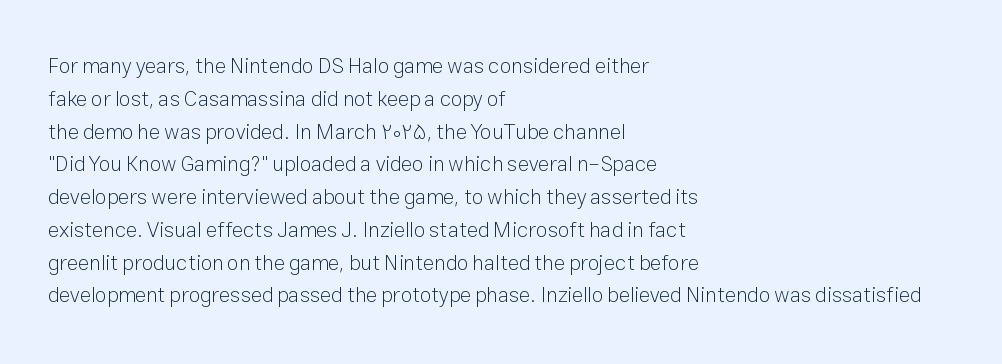
The image shows 21 px text type, upright; set left-aligned, normal line spacing (1.56x), normal letter spacing, not underlined.
